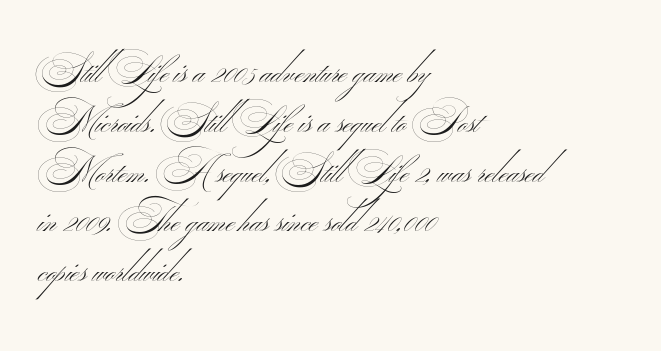
The image shows 38 px thin, wide sans-serif type; set left-aligned, normal line spacing (1.31x), normal letter spacing, not underlined; medium stroke contrast.
